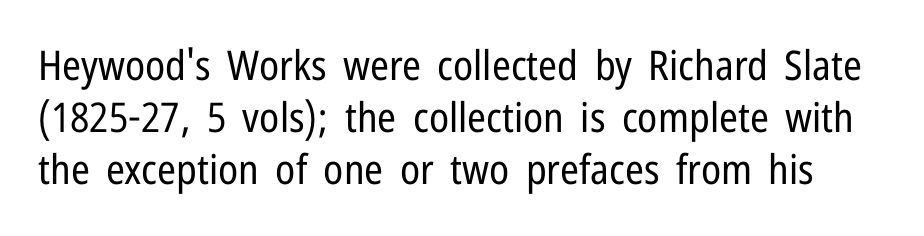
Spacing verdict: proportional, widths tailored to each character. The strokes are not fattened; the text isn't bold. Type style note: lacks serifs. One glance says typical: line gaps are just what's usual. Check under the words: just untouched page.
